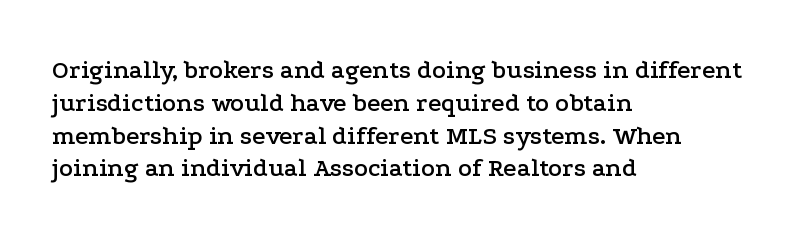
{"italic": "no", "underline": "no", "align": "left", "line_spacing": "normal", "line_spacing_ratio": 1.26, "letter_spacing": "normal", "letter_spacing_em": 0.0, "glyph_px": 26}
